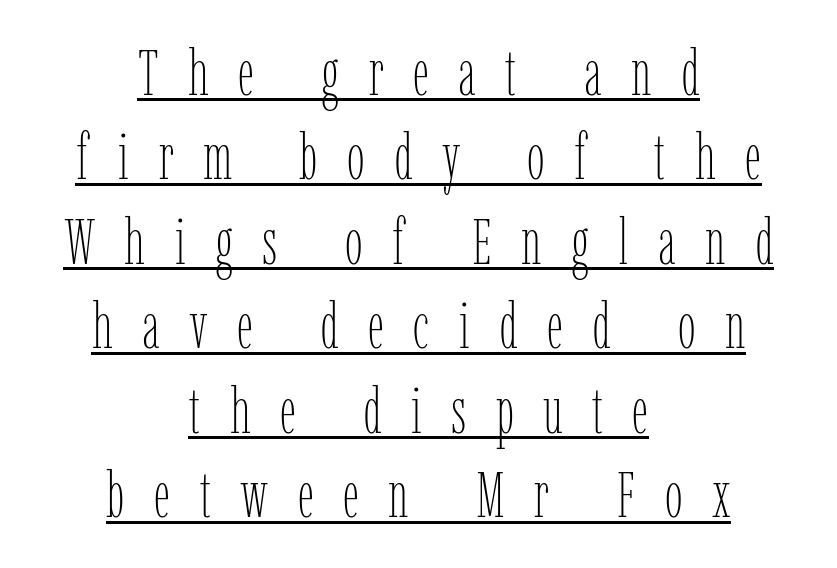
The image shows 64 px thin, condensed type, upright; set centered, normal line spacing (1.32x), unusually wide letter spacing (+0.46 em), underlined; low stroke contrast and a medium x-height.
